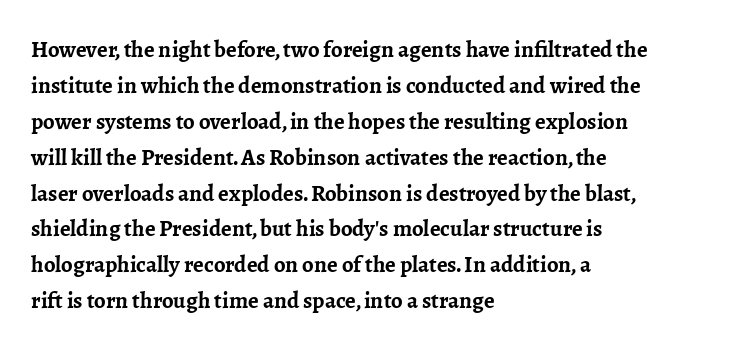
{"italic": "no", "bold": "yes", "underline": "no", "align": "left", "line_spacing": "normal", "line_spacing_ratio": 1.56, "letter_spacing": "normal", "letter_spacing_em": 0.0, "glyph_px": 23}
